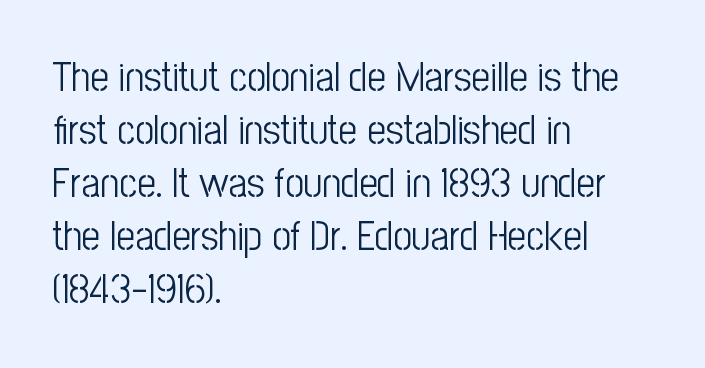
Q: Is the text bold? A: No.
Q: Is the text italic (slanted)? A: No, it is upright.
Q: Is the typeface a serif or a sans-serif typeface? A: Sans-serif.
Q: Is the text underlined? A: No.
Q: How is the paragraph aligned? A: Left-aligned.
Q: Is the spacing between letters normal or unusually wide? A: Normal.
Q: Is the spacing between lines tight, normal or loose? A: Normal.
Q: Width (condensed, normal, or wide)? A: Condensed.
Q: Stroke contrast? A: Low.
Q: x-height? A: Medium.
Q: Monospaced? A: No.
